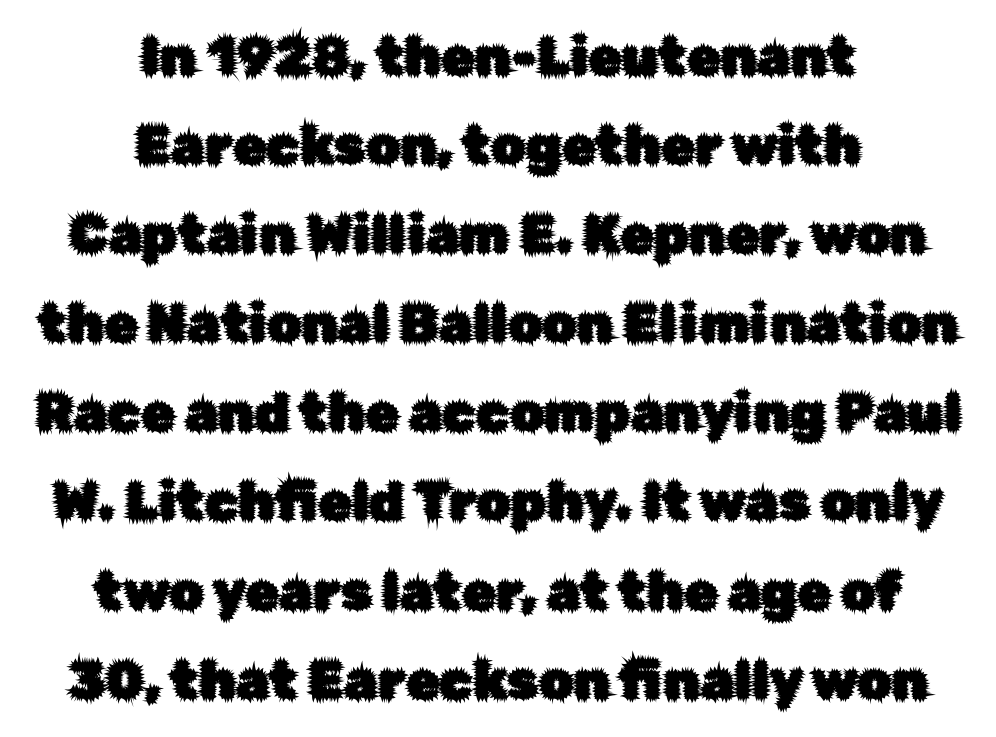
{"serif": "no", "italic": "no", "width": "normal", "stroke_contrast": "low", "x_height": "medium", "monospaced": "no", "underline": "no", "align": "center", "line_spacing": "normal", "line_spacing_ratio": 1.65, "letter_spacing": "normal", "letter_spacing_em": 0.0, "glyph_px": 54}
